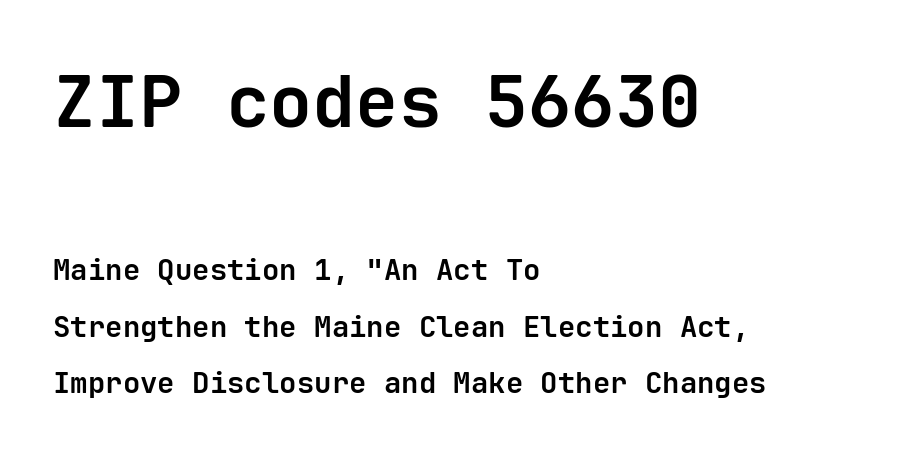
{"serif": "no", "italic": "no", "bold": "yes", "weight": "bold", "width": "normal", "stroke_contrast": "low", "x_height": "medium", "monospaced": "yes", "underline": "no", "align": "left", "line_spacing": "loose", "line_spacing_ratio": 1.94, "letter_spacing": "normal", "letter_spacing_em": 0.0, "larger_block": "first", "size_ratio": 2.48, "glyph_px": 72}
